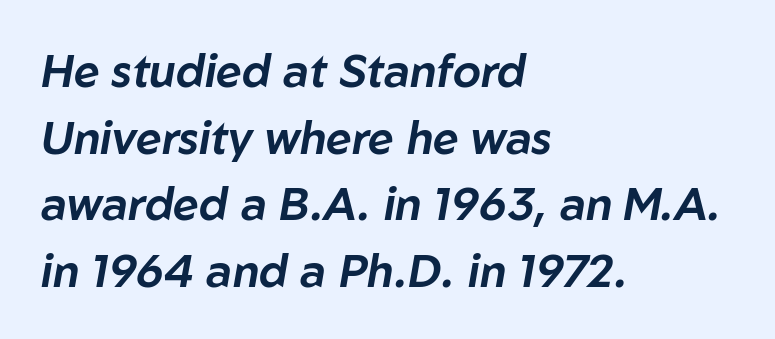
Summary of vertical rhythm: regular, with standard interline spacing. The letters advance in unequal steps, a hallmark of proportional type. Quick note: italic. Horizontally, the lines are justified to the leading edge only. The gap between lines stays unmarked.
